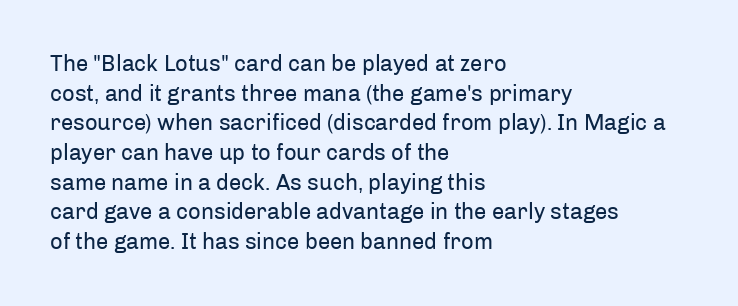
{"italic": "no", "bold": "no", "underline": "no", "align": "left", "line_spacing": "normal", "line_spacing_ratio": 1.35, "letter_spacing": "normal", "letter_spacing_em": 0.0, "glyph_px": 22}
